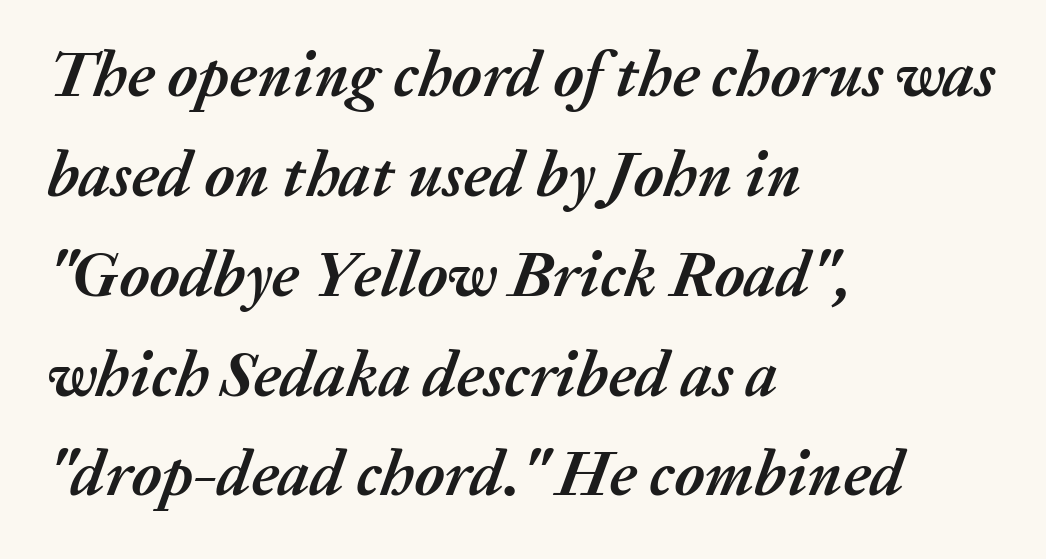
{"italic": "yes", "lean": "right", "slant_degrees": 20, "bold": "yes", "weight": "semibold", "width": "normal", "stroke_contrast": "medium", "x_height": "medium", "monospaced": "no", "underline": "no", "align": "left", "line_spacing": "normal", "line_spacing_ratio": 1.56, "letter_spacing": "normal", "letter_spacing_em": 0.0, "glyph_px": 64}
